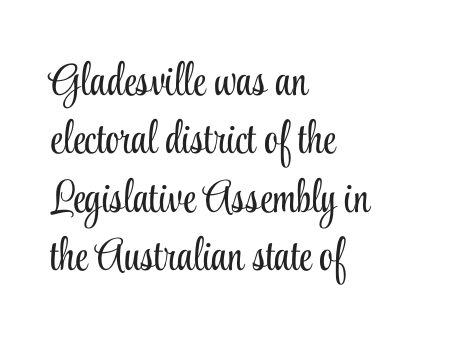
{"serif": "yes", "bold": "no", "weight": "light", "width": "condensed", "stroke_contrast": "low", "x_height": "small", "monospaced": "no", "underline": "no", "align": "left", "line_spacing": "normal", "line_spacing_ratio": 1.3, "letter_spacing": "normal", "letter_spacing_em": 0.0, "glyph_px": 45}
